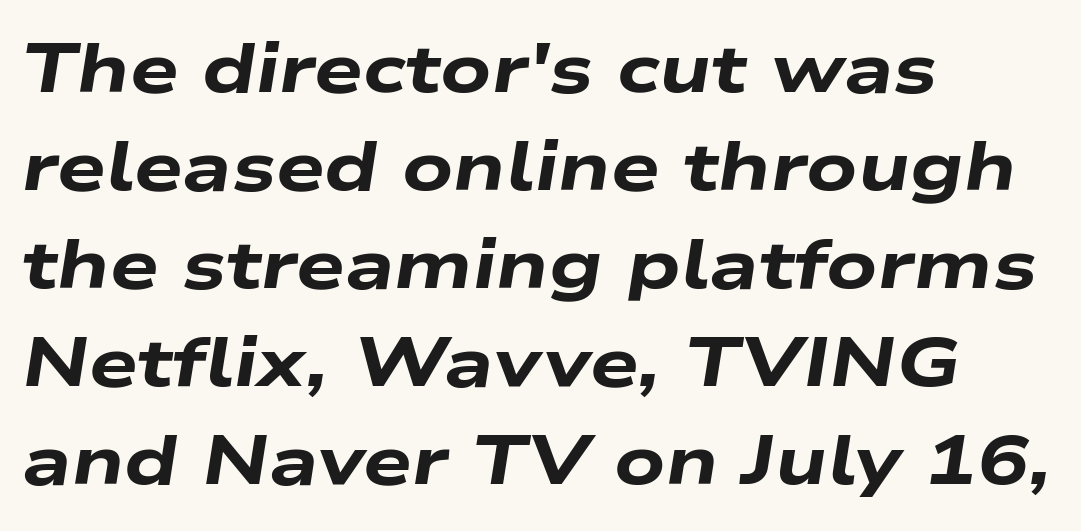
Q: Is the text bold? A: Yes.
Q: Is the text italic (slanted)? A: Yes, it leans right by about 9 degrees.
Q: Is the text underlined? A: No.
Q: How is the paragraph aligned? A: Left-aligned.
Q: Is the spacing between letters normal or unusually wide? A: Normal.
Q: Is the spacing between lines tight, normal or loose? A: Normal.
Q: Width (condensed, normal, or wide)? A: Wide.
Q: Stroke contrast? A: Low.
Q: x-height? A: Medium.
Q: Monospaced? A: No.
